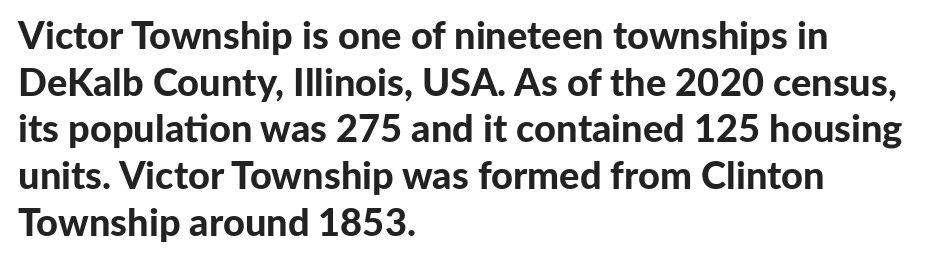
Q: Is the text bold? A: Yes.
Q: Is the text italic (slanted)? A: No, it is upright.
Q: Is the typeface a serif or a sans-serif typeface? A: Sans-serif.
Q: Is the text underlined? A: No.
Q: How is the paragraph aligned? A: Left-aligned.
Q: Is the spacing between letters normal or unusually wide? A: Normal.
Q: Width (condensed, normal, or wide)? A: Normal.
Q: Stroke contrast? A: Low.
Q: x-height? A: Medium.
Q: Monospaced? A: No.
